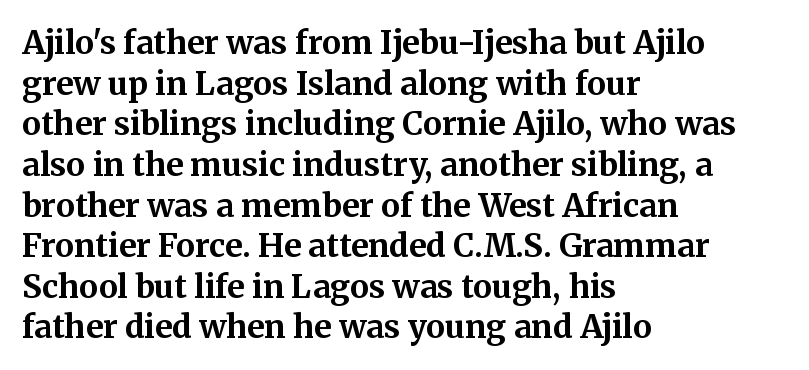
The image shows 32 px bold serif type, upright; set left-aligned, normal line spacing (1.27x), normal letter spacing, not underlined; medium stroke contrast and a medium x-height.
